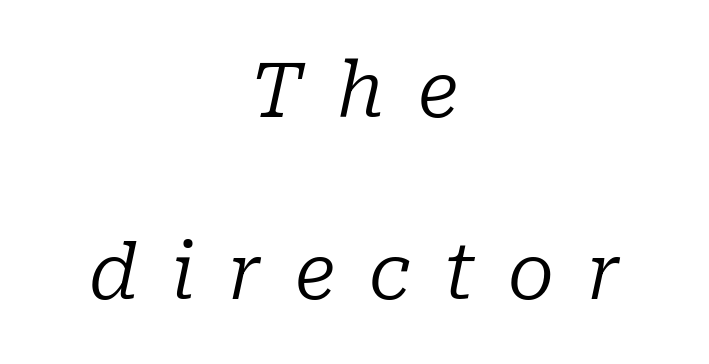
{"serif": "yes", "italic": "yes", "lean": "right", "slant_degrees": 10, "bold": "no", "weight": "regular", "width": "normal", "stroke_contrast": "low", "x_height": "medium", "monospaced": "no", "underline": "no", "align": "center", "line_spacing": "loose", "line_spacing_ratio": 2.39, "letter_spacing": "wide", "letter_spacing_em": 0.44, "glyph_px": 76}
